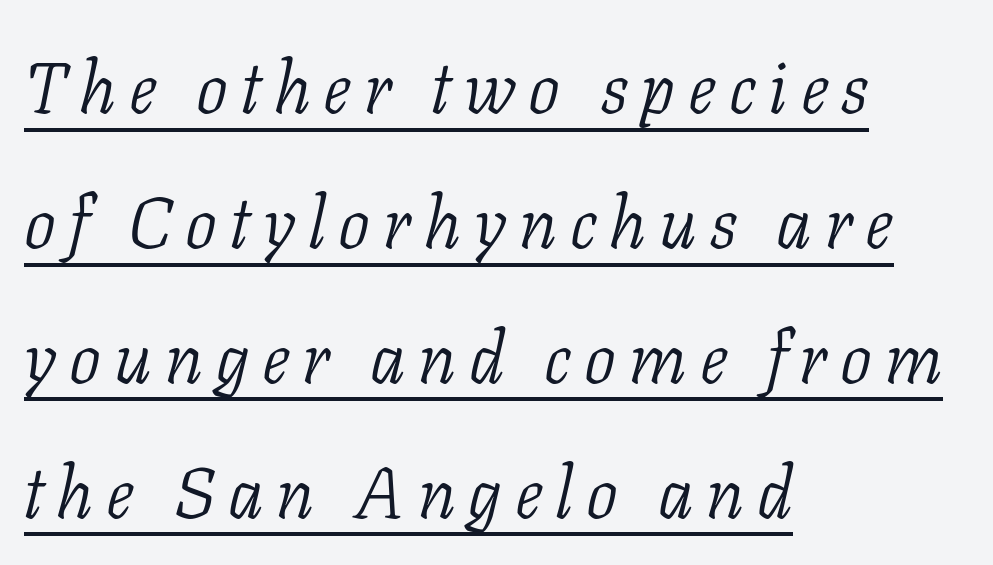
Has an underline been added? It has. Honestly, the rows look like they've been pulled way apart. The setting favours the left margin, as ordinary paragraphs usually do. The typeface has the unassuming heft of standard copy or less.
